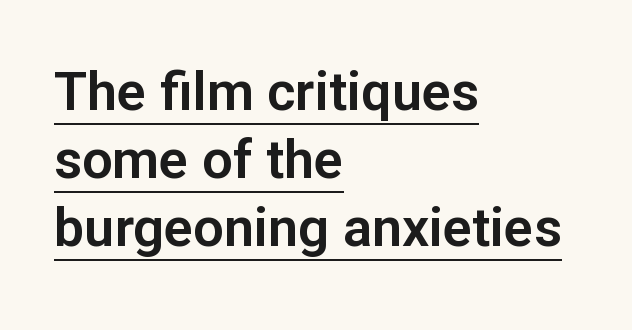
Evenly set lines give the paragraph a standard silhouette. Each letter keeps its own natural width here, so spacing adapts to shape. A classic flush-left, rag-right setting is used for this passage. Is there an underline? Yes — a line sits under the letters. Default kerning and tracking; the words read as compact shapes. What kind of face is this? One without serifs — a sans.
